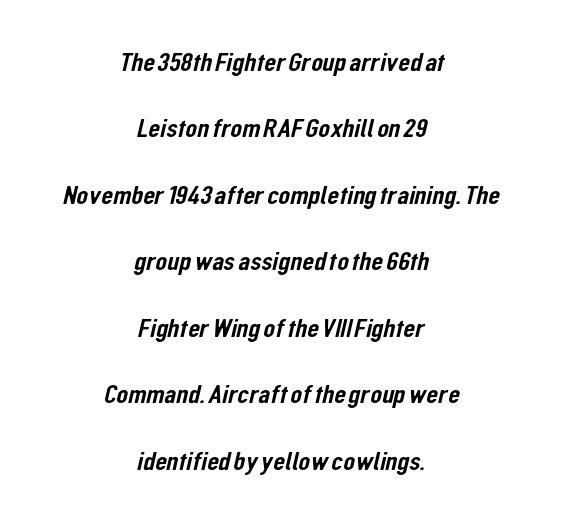
Students, observe: this is what heavily led, spacious text looks like. Centered paragraph, ragged on both sides. Quick note: underline off. What stands out about the letter spacing? Nothing — it is the standard amount.
